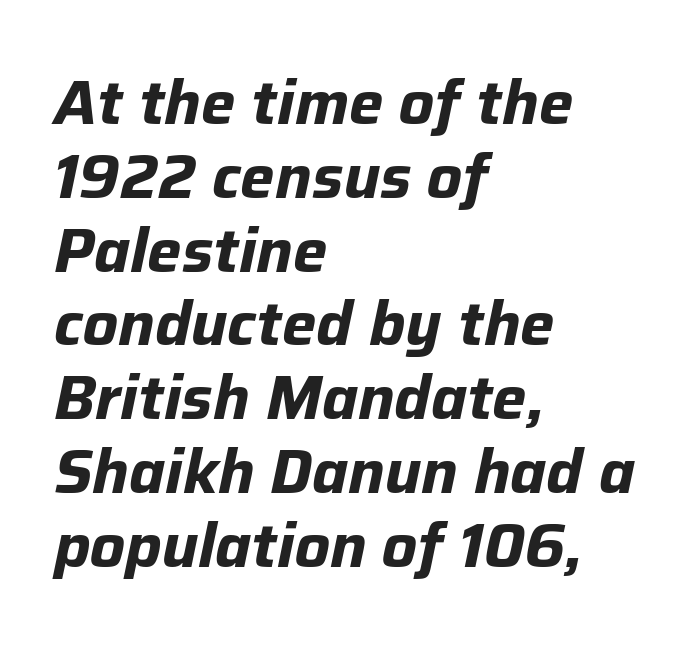
Q: Is the text bold? A: Yes.
Q: Is the text italic (slanted)? A: Yes, it leans right by about 12 degrees.
Q: Is the text underlined? A: No.
Q: How is the paragraph aligned? A: Left-aligned.
Q: Is the spacing between letters normal or unusually wide? A: Normal.
Q: Width (condensed, normal, or wide)? A: Normal.
Q: Stroke contrast? A: Low.
Q: x-height? A: Medium.
Q: Monospaced? A: No.
